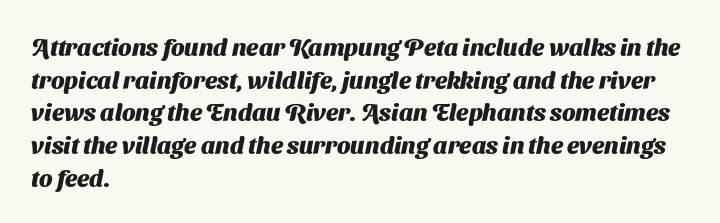
The image shows 24 px bold type; set left-aligned, normal line spacing (1.36x), normal letter spacing, not underlined.
